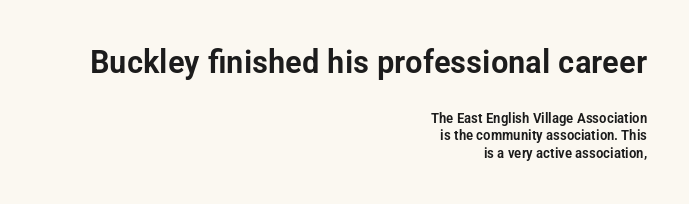
{"serif": "no", "italic": "no", "width": "condensed", "stroke_contrast": "low", "x_height": "medium", "monospaced": "no", "underline": "no", "align": "right", "line_spacing": "normal", "line_spacing_ratio": 1.25, "letter_spacing": "normal", "letter_spacing_em": 0.0, "larger_block": "first", "size_ratio": 2.36, "glyph_px": 33}
